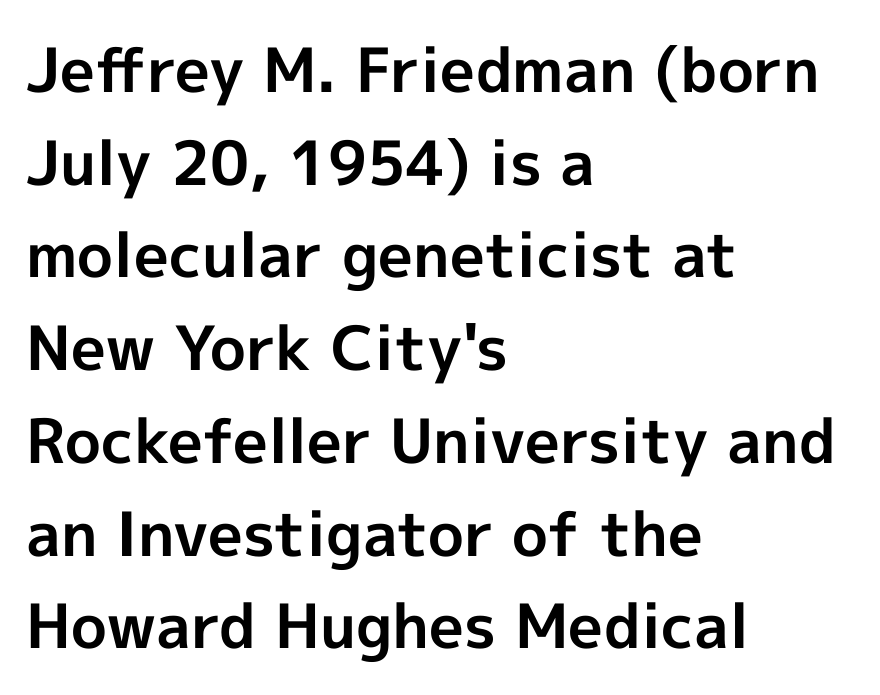
Q: Is the text bold? A: Yes.
Q: Is the text italic (slanted)? A: No, it is upright.
Q: Is the typeface a serif or a sans-serif typeface? A: Sans-serif.
Q: Is the text underlined? A: No.
Q: How is the paragraph aligned? A: Left-aligned.
Q: Is the spacing between letters normal or unusually wide? A: Normal.
Q: Is the spacing between lines tight, normal or loose? A: Normal.
Q: Width (condensed, normal, or wide)? A: Normal.
Q: x-height? A: Medium.
Q: Monospaced? A: No.
